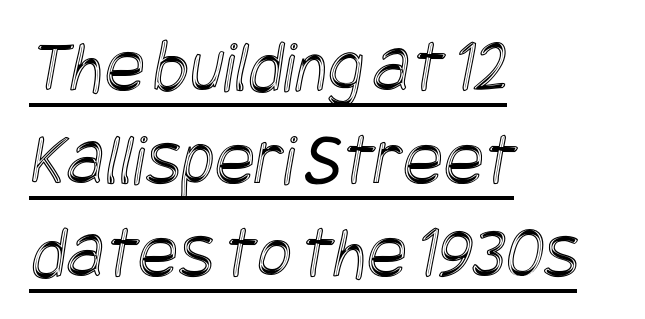
The image shows 75 px condensed type; set left-aligned, line spacing 1.24x, normal letter spacing, underlined; a large x-height.
